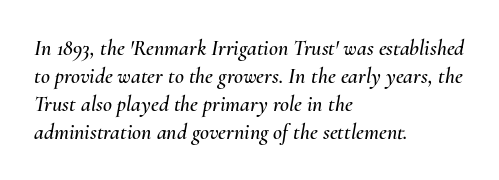
{"italic": "yes", "lean": "right", "slant_degrees": 10, "underline": "no", "align": "left", "line_spacing": "normal", "line_spacing_ratio": 1.27, "letter_spacing": "normal", "letter_spacing_em": 0.0, "glyph_px": 22}
